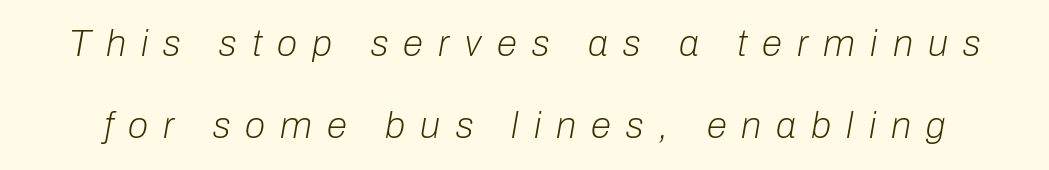
Q: Is the text bold? A: No.
Q: Is the text italic (slanted)? A: Yes, it leans right by about 10 degrees.
Q: Is the text underlined? A: No.
Q: Is the spacing between letters normal or unusually wide? A: Unusually wide.
Q: Is the spacing between lines tight, normal or loose? A: Loose.
Q: Width (condensed, normal, or wide)? A: Normal.
Q: Stroke contrast? A: Low.
Q: x-height? A: Medium.
Q: Monospaced? A: No.
